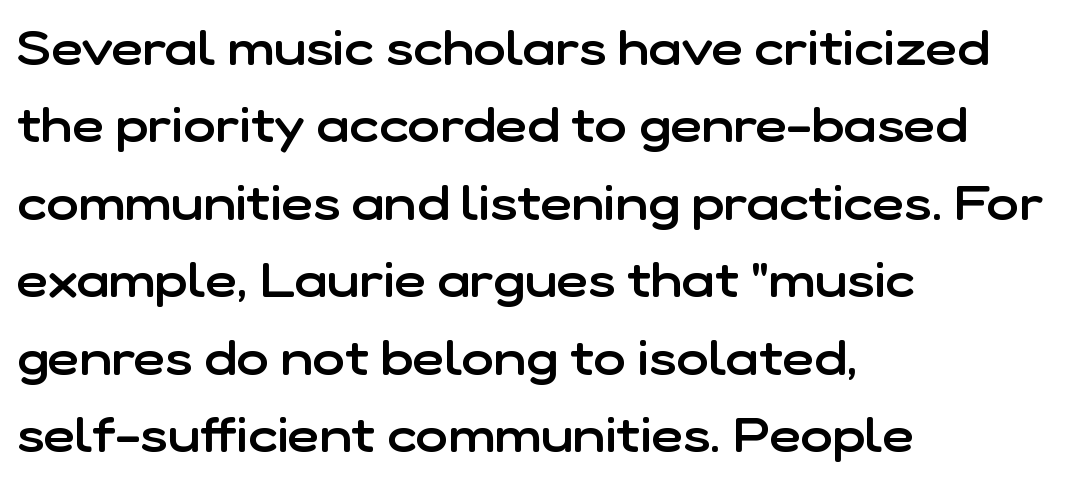
The image shows 49 px semibold sans-serif type, upright; set left-aligned, normal line spacing (1.58x), normal letter spacing, not underlined; low stroke contrast and a medium x-height.
